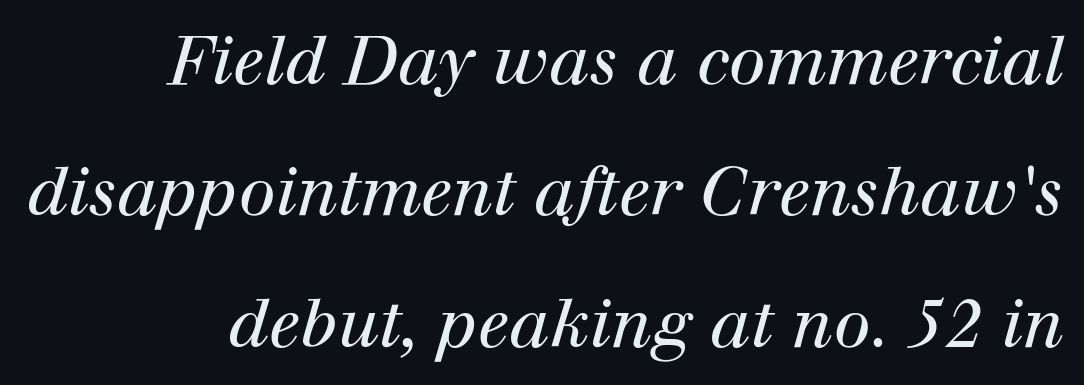
Q: Is the text bold? A: No.
Q: Is the text italic (slanted)? A: Yes, it leans right by about 12 degrees.
Q: Is the typeface a serif or a sans-serif typeface? A: Serif.
Q: Is the text underlined? A: No.
Q: How is the paragraph aligned? A: Right-aligned.
Q: Is the spacing between letters normal or unusually wide? A: Normal.
Q: Is the spacing between lines tight, normal or loose? A: Loose.
Q: Width (condensed, normal, or wide)? A: Normal.
Q: Stroke contrast? A: High.
Q: x-height? A: Medium.
Q: Monospaced? A: No.
